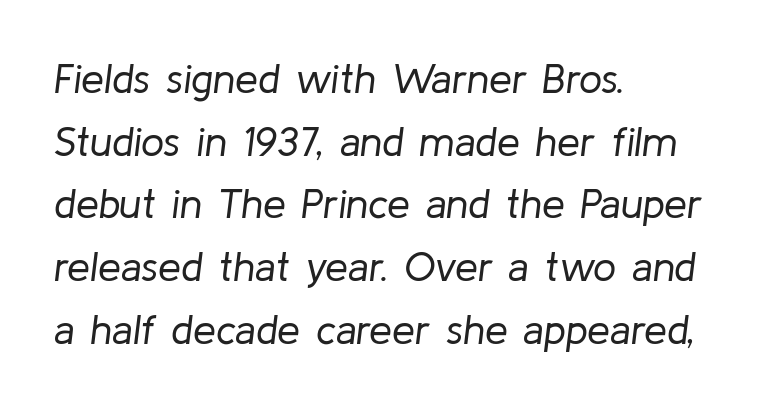
{"italic": "yes", "lean": "right", "slant_degrees": 8, "bold": "no", "weight": "regular", "width": "normal", "stroke_contrast": "low", "x_height": "medium", "monospaced": "no", "underline": "no", "align": "left", "line_spacing": "normal", "line_spacing_ratio": 1.53, "letter_spacing": "normal", "letter_spacing_em": 0.0, "glyph_px": 41}
